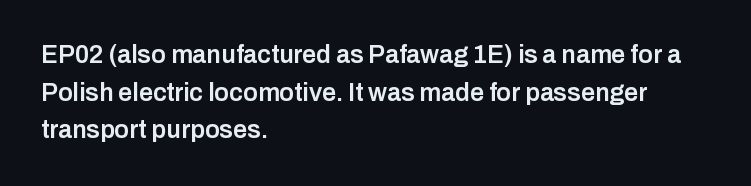
The image shows 25 px text type, upright; set left-aligned, normal line spacing (1.51x), normal letter spacing, not underlined.
